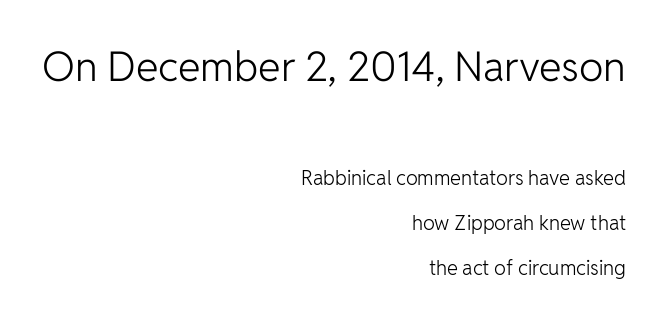
Q: Is the text bold? A: No.
Q: Is the text italic (slanted)? A: No, it is upright.
Q: Is the typeface a serif or a sans-serif typeface? A: Sans-serif.
Q: Is the text underlined? A: No.
Q: How is the paragraph aligned? A: Right-aligned.
Q: Is the spacing between letters normal or unusually wide? A: Normal.
Q: Is the spacing between lines tight, normal or loose? A: Loose.
Q: Which block of text is set in a larger size, the first (top) or the second (bottom)? A: The first (top) one.
Q: Width (condensed, normal, or wide)? A: Normal.
Q: Stroke contrast? A: Low.
Q: x-height? A: Medium.
Q: Monospaced? A: No.
